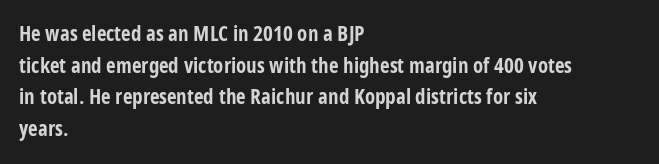
{"italic": "no", "bold": "yes", "underline": "no", "align": "left", "line_spacing": "normal", "line_spacing_ratio": 1.51, "letter_spacing": "normal", "letter_spacing_em": 0.0, "glyph_px": 21}
